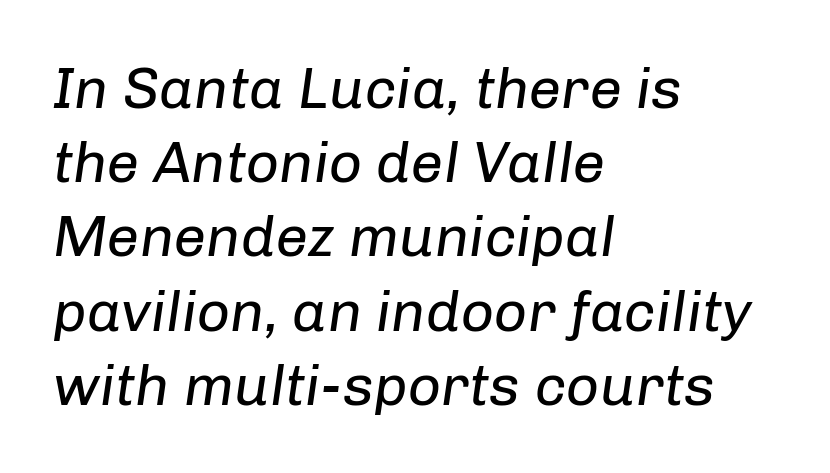
If you drew a line through each stem, it would be angled. The type is set solid horizontally, with unmodified tracking. The rag falls on the right side of this text block. These lines are rendered in a variable-pitch font. Honestly, the row spacing looks completely unremarkable.
